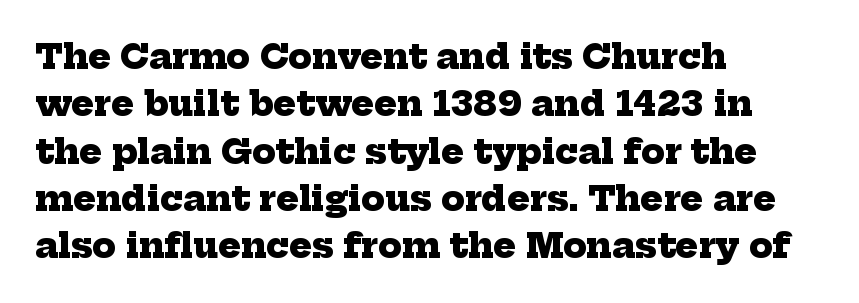
The image shows 34 px heavy serif type; set left-aligned, normal line spacing (1.39x), normal letter spacing, not underlined; low stroke contrast and a medium x-height.
